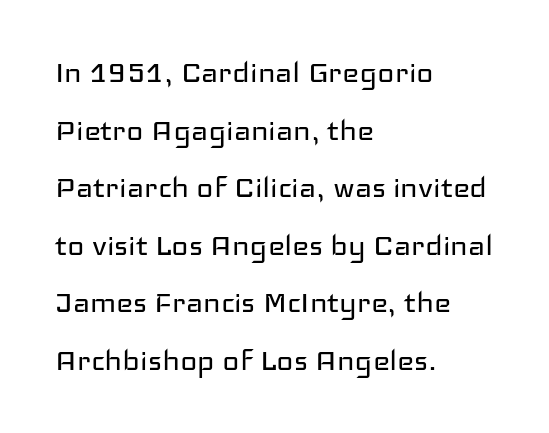
The image shows 36 px regular-weight, wide sans-serif type, upright; set left-aligned, normal line spacing (1.6x), normal letter spacing, not underlined; low stroke contrast and a medium x-height.
